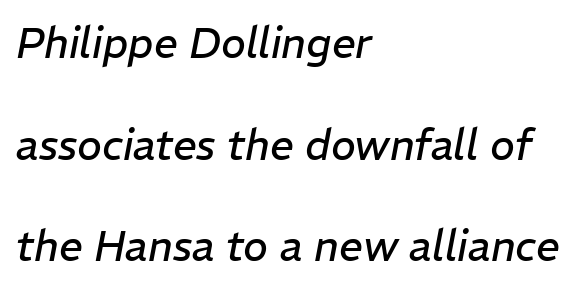
The image shows 42 px regular-weight type, italic (leaning right); set left-aligned, loose line spacing (2.42x), normal letter spacing, not underlined; low stroke contrast and a medium x-height.
